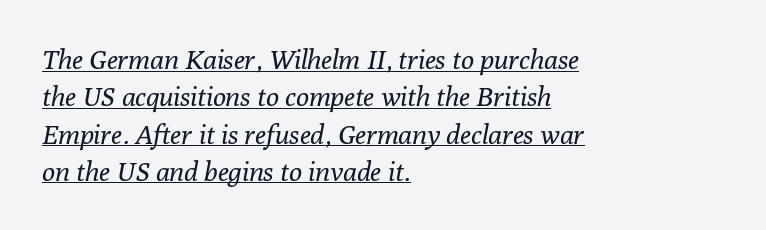
The image shows 27 px text type, italic (leaning right); set left-aligned, normal line spacing (1.38x), normal letter spacing, underlined.
